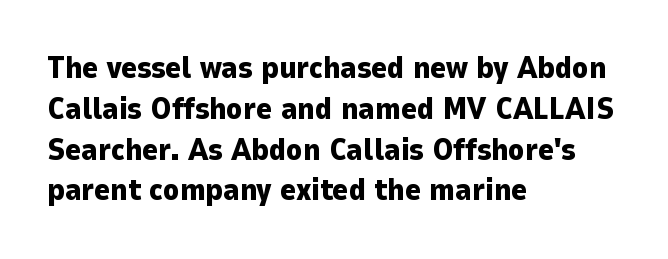
The image shows 30 px heavy sans-serif type, upright; set left-aligned, normal line spacing (1.36x), normal letter spacing, not underlined; low stroke contrast and a medium x-height.
